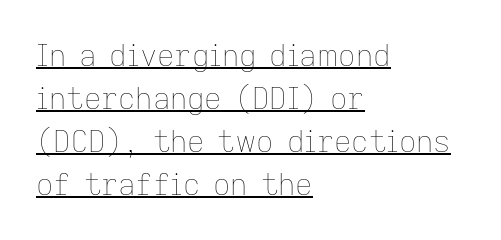
Line starts are locked; line ends wander. One glance says typical: line gaps are just what's usual. This sample has the flowing, uneven cadence of proportional lettering. No heavy texture on the line: the type isn't bold. The font's upright variant was chosen for this text. Decoration check: the copy is underlined.
